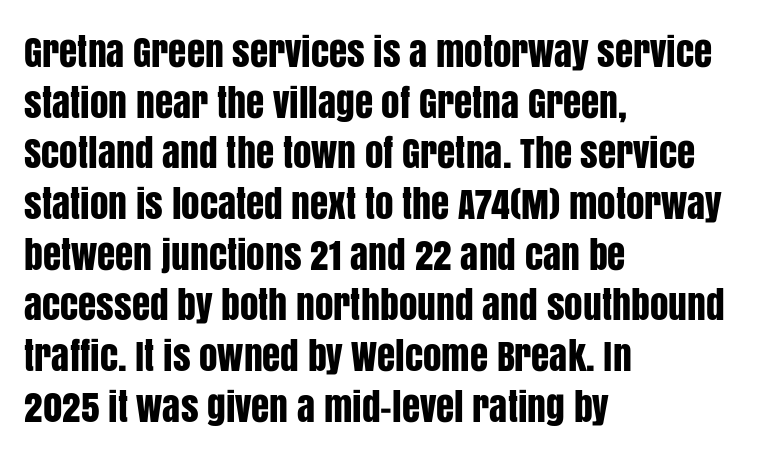
Q: Is the text italic (slanted)? A: No, it is upright.
Q: Is the typeface a serif or a sans-serif typeface? A: Sans-serif.
Q: Is the text underlined? A: No.
Q: How is the paragraph aligned? A: Left-aligned.
Q: Is the spacing between letters normal or unusually wide? A: Normal.
Q: Is the spacing between lines tight, normal or loose? A: Normal.
Q: Width (condensed, normal, or wide)? A: Condensed.
Q: Stroke contrast? A: Low.
Q: x-height? A: Large.
Q: Monospaced? A: No.
